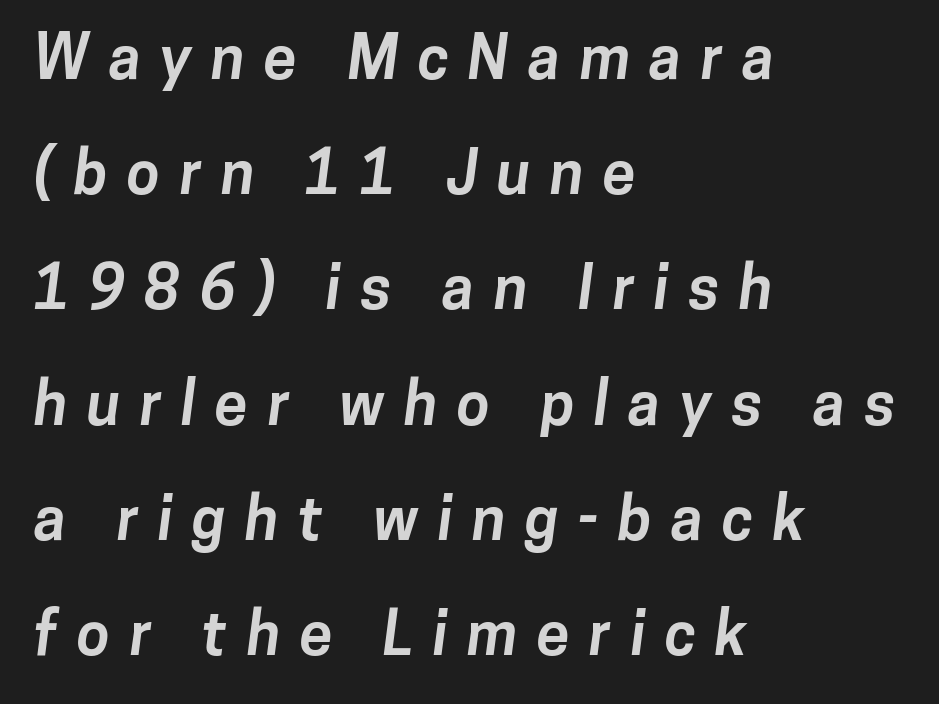
Q: Is the text bold? A: Yes.
Q: Is the typeface a serif or a sans-serif typeface? A: Sans-serif.
Q: Is the text underlined? A: No.
Q: How is the paragraph aligned? A: Left-aligned.
Q: Is the spacing between letters normal or unusually wide? A: Unusually wide.
Q: Is the spacing between lines tight, normal or loose? A: Loose.
Q: Width (condensed, normal, or wide)? A: Normal.
Q: Stroke contrast? A: Low.
Q: x-height? A: Medium.
Q: Monospaced? A: No.
